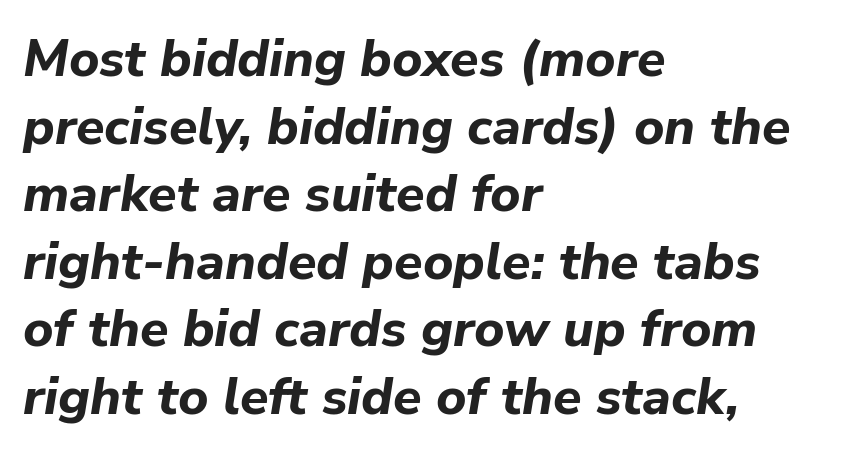
The image shows 52 px bold type, italic (leaning right); set left-aligned, normal line spacing (1.3x), normal letter spacing, not underlined; low stroke contrast and a medium x-height.
